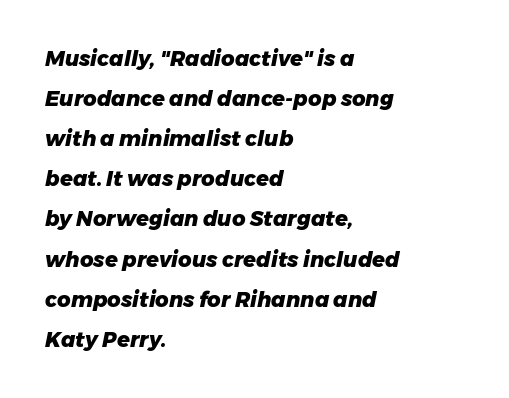
Q: Is the text bold? A: Yes.
Q: Is the text italic (slanted)? A: Yes, it leans right by about 11 degrees.
Q: Is the text underlined? A: No.
Q: How is the paragraph aligned? A: Left-aligned.
Q: Is the spacing between letters normal or unusually wide? A: Normal.
Q: Is the spacing between lines tight, normal or loose? A: Loose.
